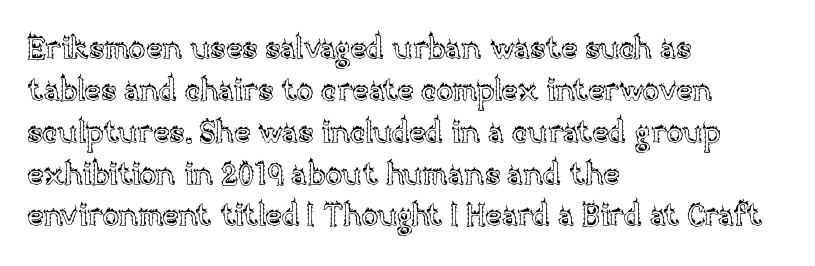
The image shows 31 px text type, upright; set left-aligned, normal line spacing (1.35x), normal letter spacing, not underlined; a large x-height.
